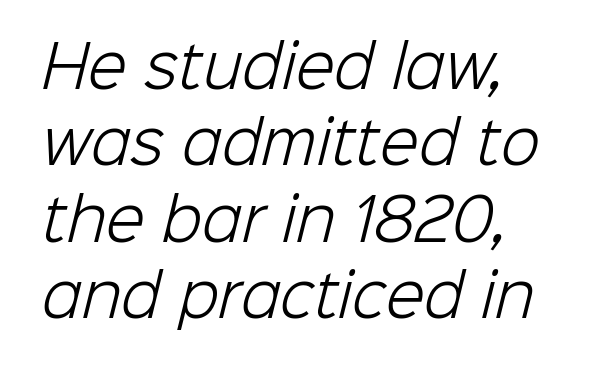
No heavy texture on the line: the type isn't bold. Letters rest on an invisible, unmarked baseline. The leading is moderate, giving the passage an even texture. The paragraph shown leans on its left margin. Nothing sits at the stroke ends, so this counts as sans-serif. Inter-character spacing is left at the font's built-in metrics.
